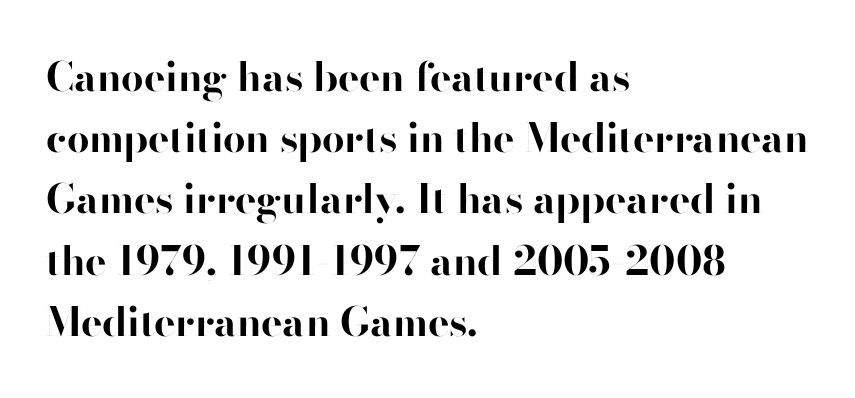
Pretty heavy lettering here — definitely bold. The letterforms sit shoulder to shoulder at normal distance. The glyphs are unaccompanied by any horizontal stroke below them. A typesetter would call this proportional, since set widths differ per character. The glyphs in this specimen are sans serif.
